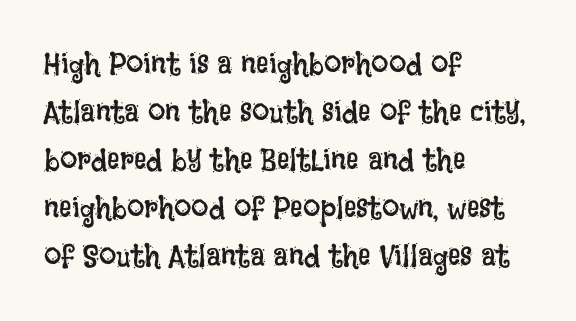
Q: Is the text bold? A: No.
Q: Is the text italic (slanted)? A: No, it is upright.
Q: Is the text underlined? A: No.
Q: How is the paragraph aligned? A: Left-aligned.
Q: Is the spacing between letters normal or unusually wide? A: Normal.
Q: Is the spacing between lines tight, normal or loose? A: Normal.
Q: Width (condensed, normal, or wide)? A: Condensed.
Q: Stroke contrast? A: Low.
Q: x-height? A: Large.
Q: Monospaced? A: No.
